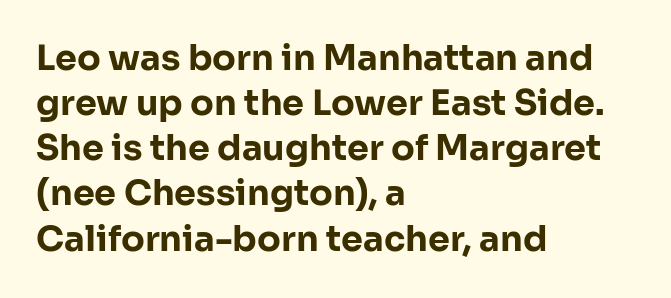
Q: Is the text bold? A: Yes.
Q: Is the text italic (slanted)? A: No, it is upright.
Q: Is the typeface a serif or a sans-serif typeface? A: Sans-serif.
Q: Is the text underlined? A: No.
Q: How is the paragraph aligned? A: Left-aligned.
Q: Is the spacing between letters normal or unusually wide? A: Normal.
Q: Is the spacing between lines tight, normal or loose? A: Normal.
Q: Width (condensed, normal, or wide)? A: Normal.
Q: Stroke contrast? A: Low.
Q: x-height? A: Medium.
Q: Monospaced? A: No.
